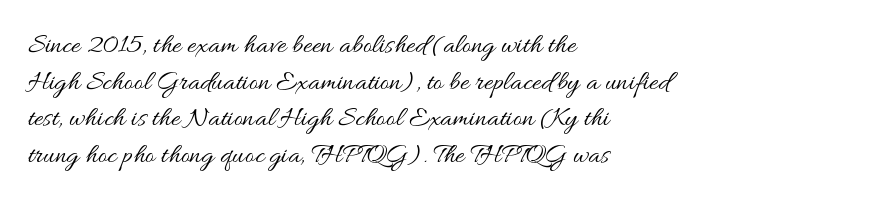
Beneath every word, the page is bare. These lines keep a tight, regular rhythm from letter to letter. Think of a printed novel: that variable character pitch is what you see here.
